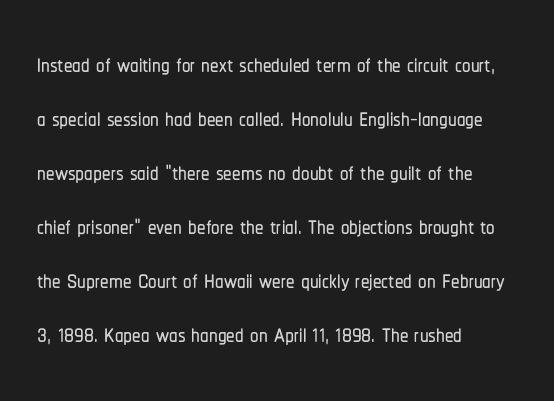
The image shows 34 px condensed sans-serif type, upright; set left-aligned, normal line spacing (1.59x), normal letter spacing, not underlined; low stroke contrast and a medium x-height.
